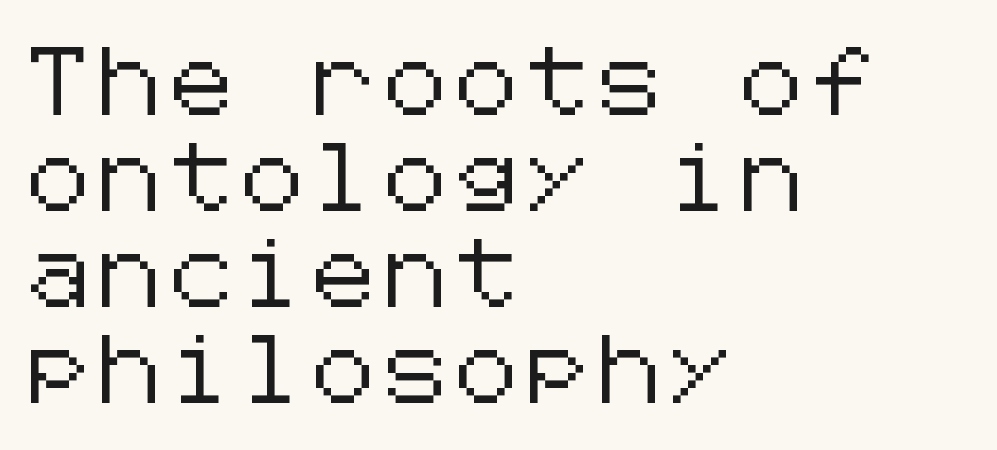
A student would call this left alignment; a typographer would say flush left, rag right. Leading: standard. Letters rest on an invisible, unmarked baseline. You can tell from the bare stems that sans-serif type was used.
